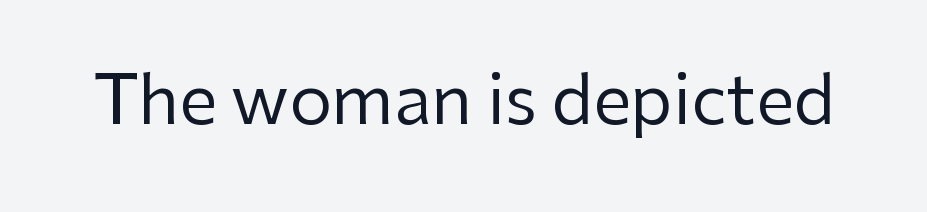
Nothing heavy about these letters — not bold at all. The rendering uses natural spacing where letterforms have individual widths. The characters display no serif detailing; their extremities are plain. There is no visible air inserted between adjacent glyphs. Clear beneath every line of the passage.
